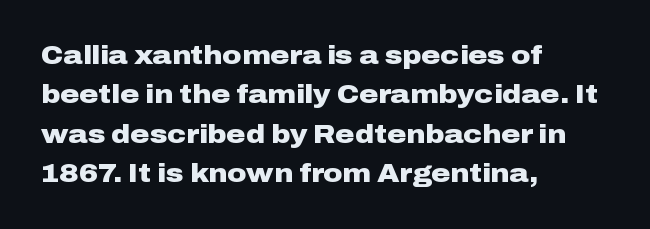
Q: Is the text bold? A: Yes.
Q: Is the text italic (slanted)? A: No, it is upright.
Q: Is the text underlined? A: No.
Q: How is the paragraph aligned? A: Left-aligned.
Q: Is the spacing between letters normal or unusually wide? A: Normal.
Q: Is the spacing between lines tight, normal or loose? A: Normal.
